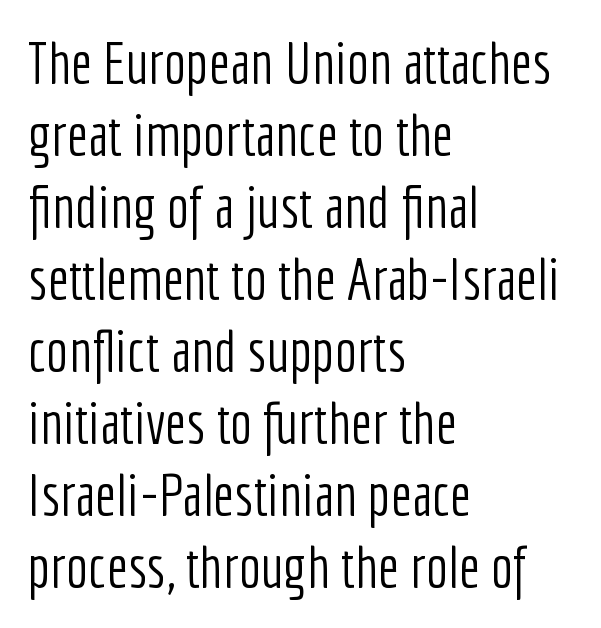
It's the straight-up-and-down kind of type. The weight tops out at a normal text grade. Observe the absence of serifs on each vertical stroke in this sample. Nobody drew a line under any word here.
